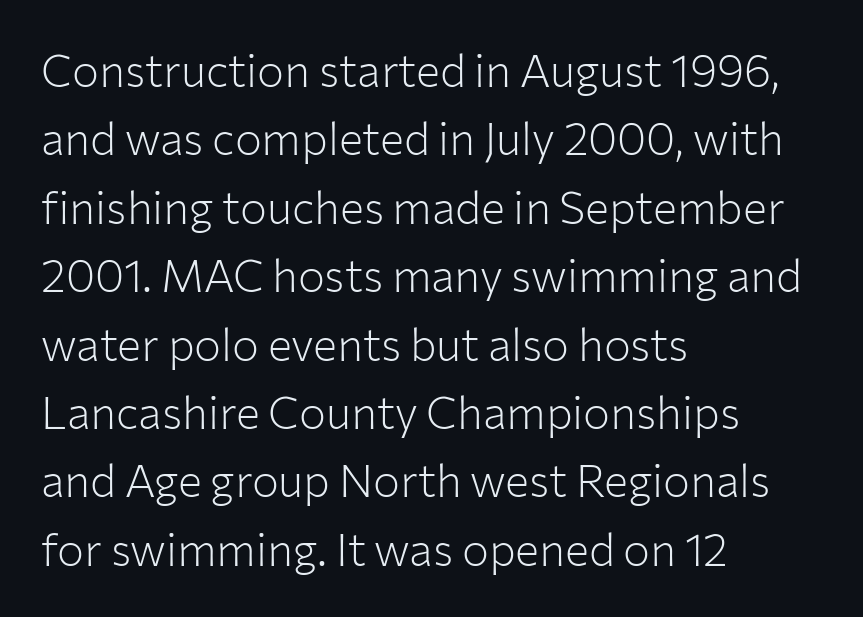
Q: Is the text bold? A: No.
Q: Is the text italic (slanted)? A: No, it is upright.
Q: Is the typeface a serif or a sans-serif typeface? A: Sans-serif.
Q: Is the text underlined? A: No.
Q: How is the paragraph aligned? A: Left-aligned.
Q: Is the spacing between letters normal or unusually wide? A: Normal.
Q: Is the spacing between lines tight, normal or loose? A: Normal.
Q: Width (condensed, normal, or wide)? A: Normal.
Q: Stroke contrast? A: Low.
Q: x-height? A: Medium.
Q: Monospaced? A: No.
